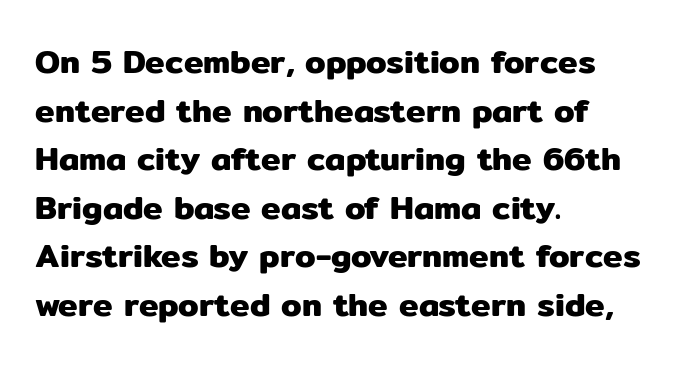
The image shows 33 px sans-serif type, upright; set left-aligned, normal line spacing (1.47x), normal letter spacing, not underlined; low stroke contrast and a medium x-height.
